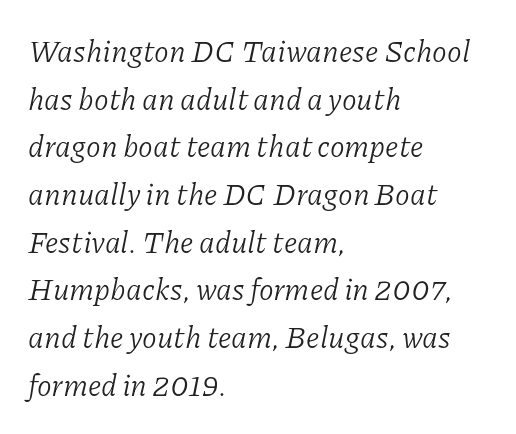
Q: Is the text bold? A: No.
Q: Is the text italic (slanted)? A: Yes, it leans right by about 11 degrees.
Q: Is the typeface a serif or a sans-serif typeface? A: Serif.
Q: Is the text underlined? A: No.
Q: How is the paragraph aligned? A: Left-aligned.
Q: Is the spacing between letters normal or unusually wide? A: Normal.
Q: Is the spacing between lines tight, normal or loose? A: Normal.
Q: Width (condensed, normal, or wide)? A: Normal.
Q: Stroke contrast? A: Low.
Q: x-height? A: Medium.
Q: Monospaced? A: No.
